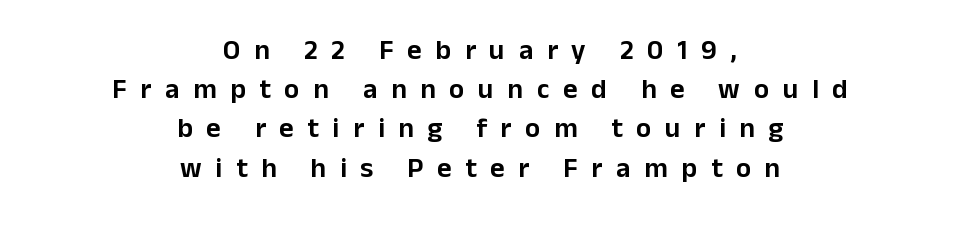
The image shows 28 px sans-serif type, upright; set centered, normal line spacing (1.4x), unusually wide letter spacing (+0.49 em), not underlined; low stroke contrast and a medium x-height.
